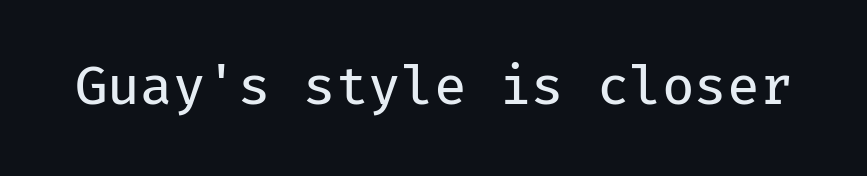
{"serif": "no", "italic": "no", "bold": "no", "weight": "regular", "width": "normal", "stroke_contrast": "low", "x_height": "medium", "monospaced": "yes", "underline": "no", "letter_spacing": "normal", "letter_spacing_em": 0.0, "glyph_px": 53}
